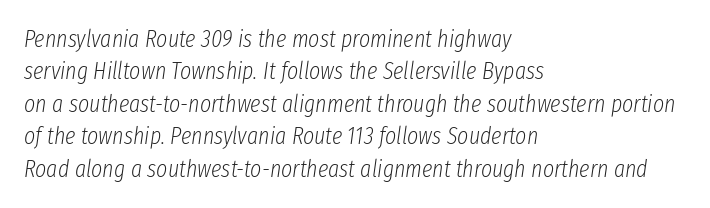
{"italic": "yes", "lean": "right", "slant_degrees": 8, "bold": "no", "underline": "no", "align": "left", "line_spacing": "normal", "line_spacing_ratio": 1.35, "letter_spacing": "normal", "letter_spacing_em": 0.0, "glyph_px": 24}
